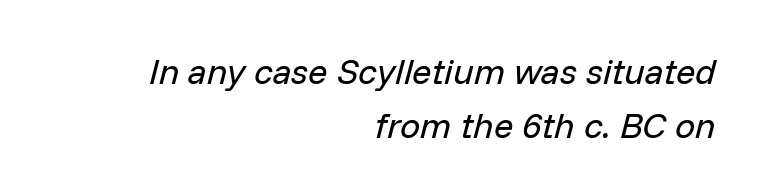
The image shows 36 px regular-weight type, italic (leaning right); set right-aligned, normal line spacing (1.5x), normal letter spacing, not underlined; low stroke contrast and a medium x-height.
